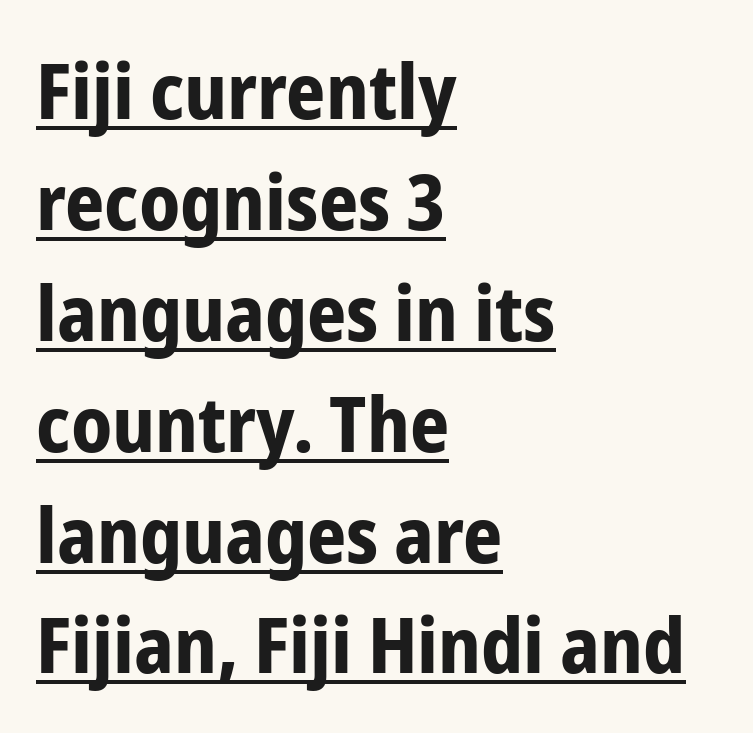
Typeset ragged right — the left edge is the straight one. Successive baselines arrive at the customary interval. A typesetter would label this face a sans. Looks like someone drew a line under every word here.
